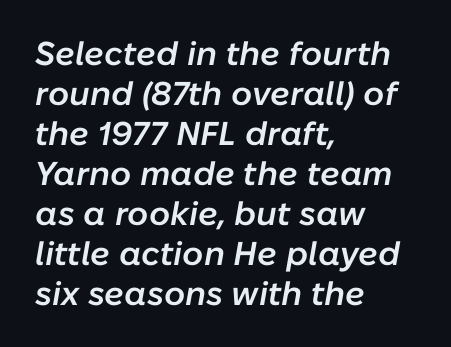
Is the type bold? Partly — it's a semibold, heavier than regular but not fully bold. The compositor pushed each line to the left boundary. You could not count columns in this text — the font is proportionally spaced. The lettering tilts uniformly, giving the passage an italic look. Descender tails drop into unmarked territory. Observe the ordinary spacing: letters are neighbours, not strangers.
